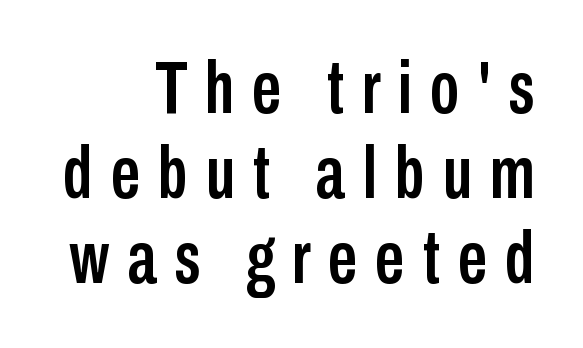
The image shows 74 px condensed sans-serif type, upright; set right-aligned, tight line spacing (1.15x), unusually wide letter spacing (+0.24 em), not underlined; low stroke contrast and a medium x-height.
